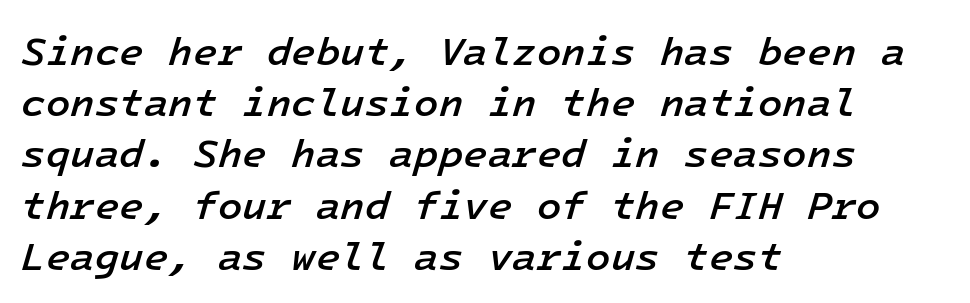
The image shows 40 px semibold type, italic (leaning right), monospaced; set left-aligned, normal line spacing (1.28x), normal letter spacing, not underlined; low stroke contrast and a medium x-height.
